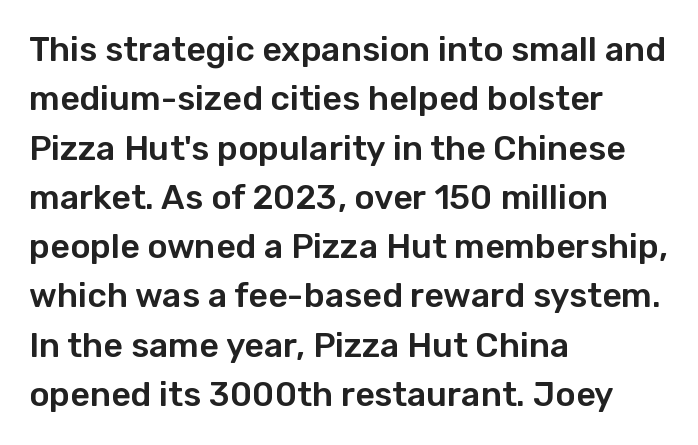
Q: Is the text italic (slanted)? A: No, it is upright.
Q: Is the typeface a serif or a sans-serif typeface? A: Sans-serif.
Q: Is the text underlined? A: No.
Q: How is the paragraph aligned? A: Left-aligned.
Q: Is the spacing between letters normal or unusually wide? A: Normal.
Q: Is the spacing between lines tight, normal or loose? A: Normal.
Q: Width (condensed, normal, or wide)? A: Normal.
Q: Stroke contrast? A: Low.
Q: x-height? A: Medium.
Q: Monospaced? A: No.
